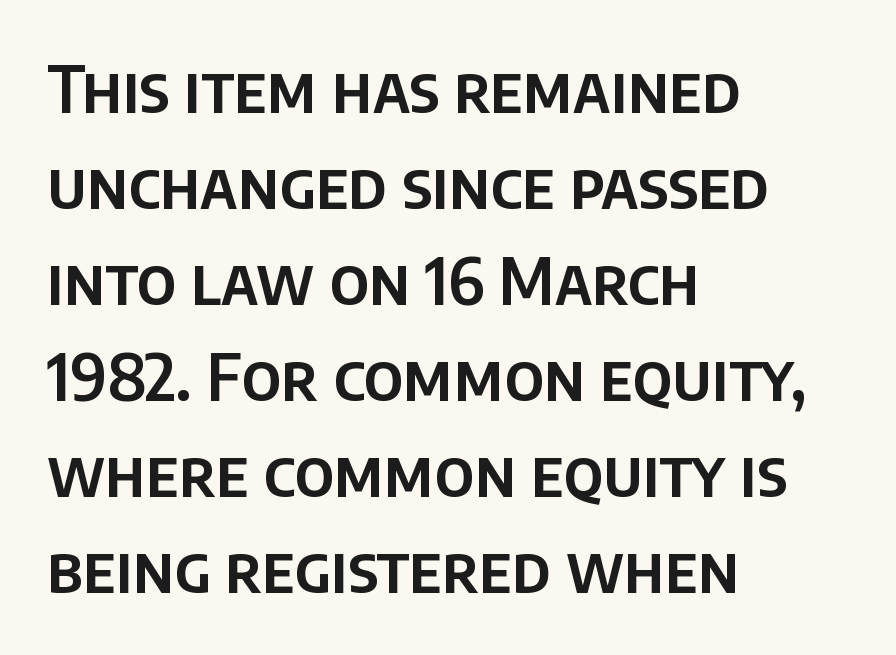
The image shows 64 px sans-serif type, upright; set left-aligned, normal line spacing (1.5x), normal letter spacing, not underlined; low stroke contrast and a large x-height.
